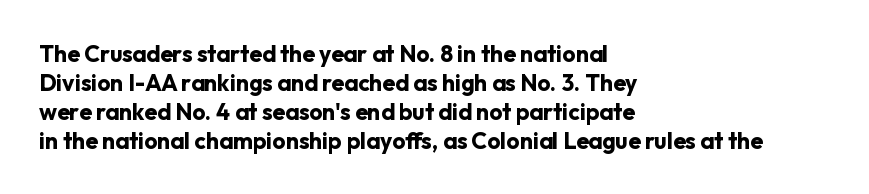
The typography opts for an upright posture over an oblique one. What weight is shown? A full bold with thick strokes. How would I describe the line gaps? Plain and ordinary. Each line starts at the same left margin while the right side varies.
